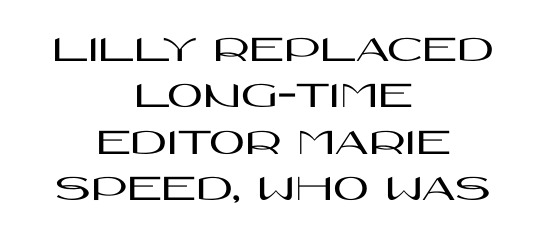
A clean baseline with only descenders dipping below it. The text block is weighted toward neither margin, spreading evenly from the middle. Check where the strokes stop: nothing finishes them off — pure sans. These lines are rendered in a variable-pitch font.
